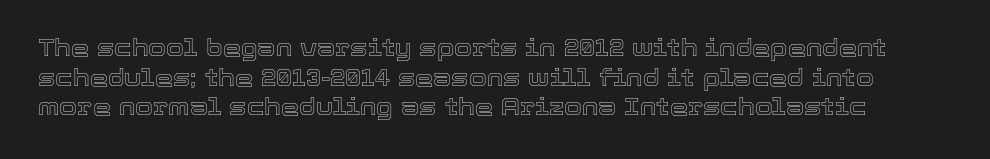
Q: Is the text italic (slanted)? A: No, it is upright.
Q: Is the text underlined? A: No.
Q: Is the spacing between letters normal or unusually wide? A: Normal.
Q: Is the spacing between lines tight, normal or loose? A: Normal.
